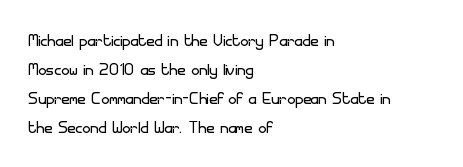
Q: Is the text bold? A: No.
Q: Is the text italic (slanted)? A: No, it is upright.
Q: Is the text underlined? A: No.
Q: How is the paragraph aligned? A: Left-aligned.
Q: Is the spacing between letters normal or unusually wide? A: Normal.
Q: Is the spacing between lines tight, normal or loose? A: Normal.
